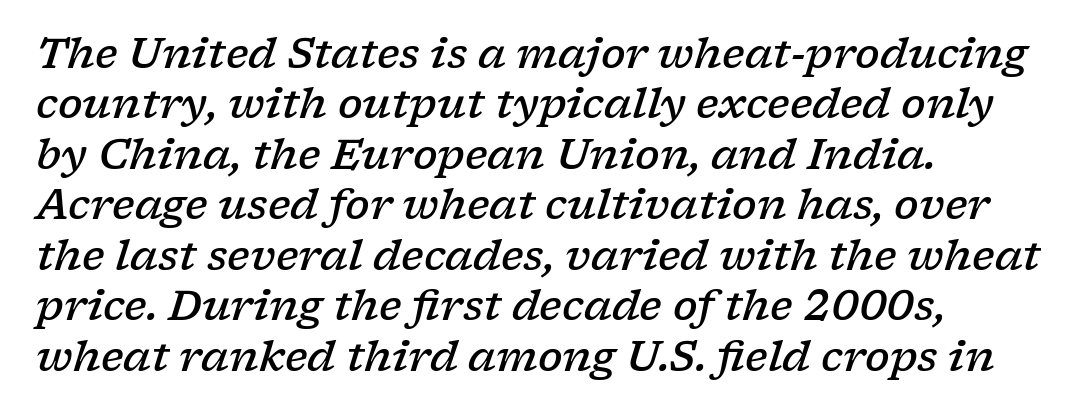
Q: Is the text bold? A: Semi-bold.
Q: Is the text italic (slanted)? A: Yes, it leans right by about 17 degrees.
Q: Is the typeface a serif or a sans-serif typeface? A: Serif.
Q: Is the text underlined? A: No.
Q: How is the paragraph aligned? A: Left-aligned.
Q: Is the spacing between letters normal or unusually wide? A: Normal.
Q: Width (condensed, normal, or wide)? A: Wide.
Q: Stroke contrast? A: Low.
Q: x-height? A: Medium.
Q: Monospaced? A: No.
